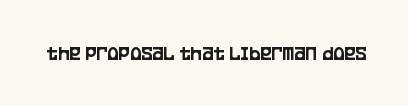
{"italic": "no", "underline": "no", "letter_spacing": "normal", "letter_spacing_em": 0.0, "glyph_px": 21}
